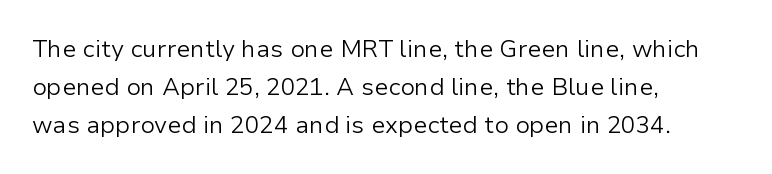
{"italic": "no", "bold": "no", "underline": "no", "align": "left", "line_spacing": "normal", "line_spacing_ratio": 1.58, "letter_spacing": "normal", "letter_spacing_em": 0.0, "glyph_px": 24}
